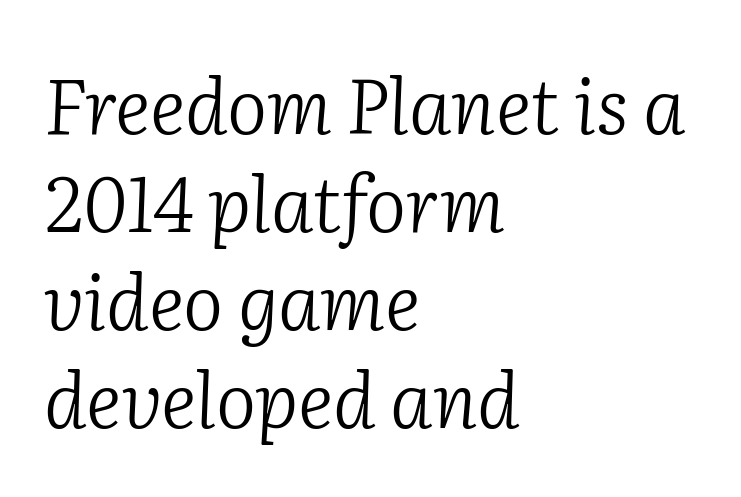
Words appear dense and cohesive because spacing is normal. Weight class: somewhere from thin through regular. Check where the strokes stop: tiny serifs finish them off. Looks like regular typesetting: each glyph gets only the width it needs.
